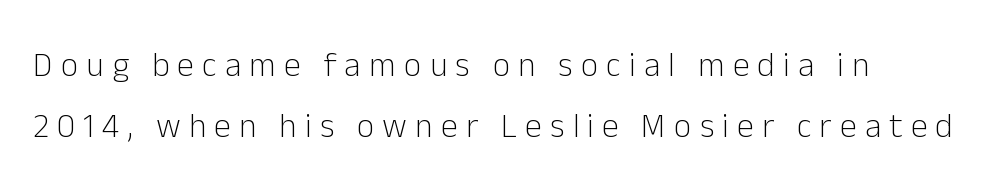
Honestly, there is no underline to notice here at all. The text was rendered using a sans face with plain stroke endings. When letters stand straight like this, we call the style roman or upright. Inter-character spacing is expanded well beyond the font's built-in metrics.
